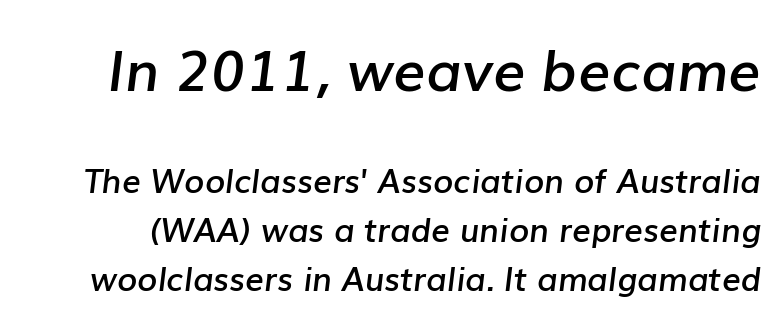
{"italic": "yes", "lean": "right", "slant_degrees": 7, "bold": "semi", "weight": "semibold", "width": "normal", "stroke_contrast": "low", "x_height": "medium", "monospaced": "no", "underline": "no", "line_spacing": "normal", "line_spacing_ratio": 1.49, "letter_spacing": "normal", "letter_spacing_em": 0.0, "larger_block": "first", "size_ratio": 1.73, "glyph_px": 57}
